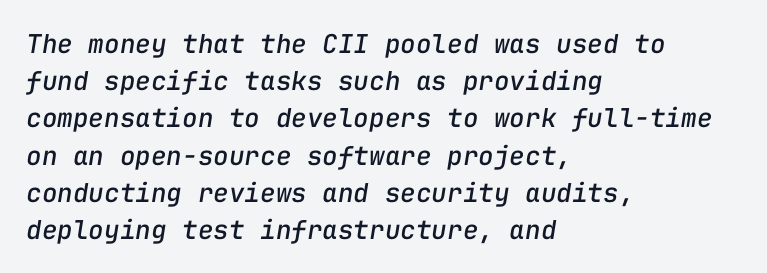
The image shows 26 px text type, italic (leaning right); set left-aligned, normal line spacing (1.43x), normal letter spacing, not underlined.
